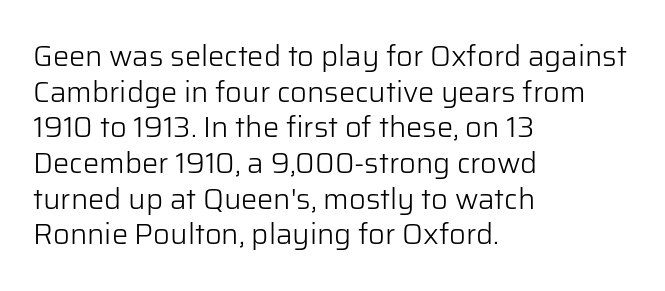
It's the straight-up-and-down kind of type. Lines of text with bare space underneath. Horizontal alignment here is leftward, the default for most running prose. Each letter keeps its own natural width here, so spacing adapts to shape. No feet cap the strokes, marking this as sans-serif type. The typesetting does not lean heavy: it is not bold.
